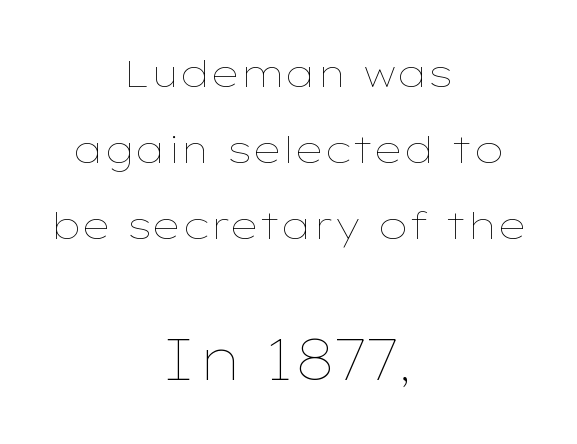
{"italic": "no", "bold": "no", "weight": "thin", "width": "wide", "stroke_contrast": "low", "x_height": "medium", "monospaced": "no", "underline": "no", "align": "center", "line_spacing": "loose", "line_spacing_ratio": 2.0, "letter_spacing": "normal", "letter_spacing_em": 0.0, "larger_block": "second", "size_ratio": 1.5, "glyph_px": 57}
